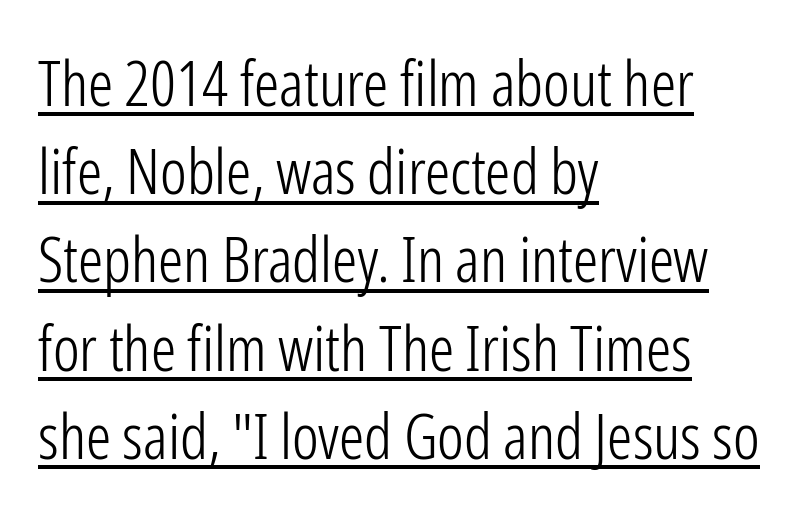
You could not count columns in this text — the font is proportionally spaced. These glyphs show unthickened strokes, regular width or finer. In terms of posture, this sample is upright. Nothing unusual about the tracking: characters are spaced as the font intends. Leftover space on each line is placed entirely after the last word.
